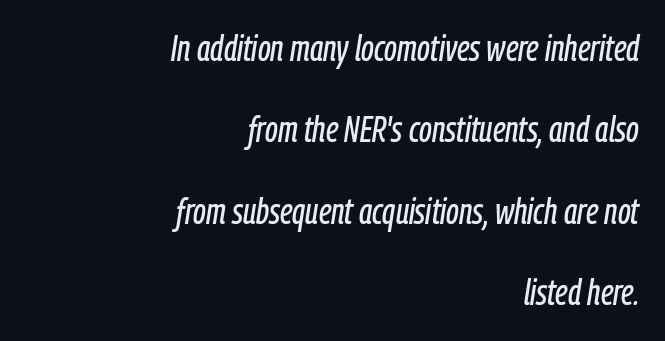
Quick note: underline off. Standard letterfit; no display-style spreading of the glyphs. Posture: slanted. The passage shown is typed in a proportional face where columns would drift. Leading is clearly above the norm, producing a sparse column. Is the block centered? No — it sits flush against the right margin.
